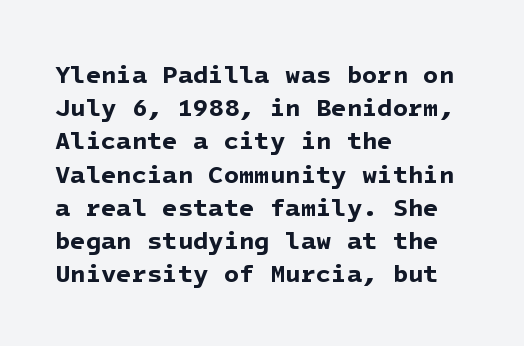
The image shows 25 px bold type; set left-aligned, normal line spacing (1.33x), normal letter spacing, not underlined.
